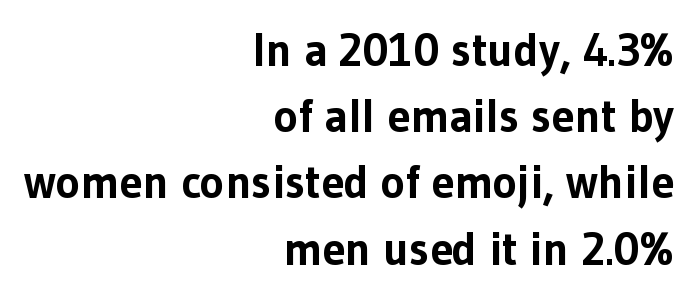
{"serif": "no", "italic": "no", "bold": "yes", "weight": "bold", "width": "normal", "stroke_contrast": "low", "x_height": "medium", "monospaced": "no", "underline": "no", "align": "right", "line_spacing": "normal", "line_spacing_ratio": 1.44, "letter_spacing": "normal", "letter_spacing_em": 0.0, "glyph_px": 46}
